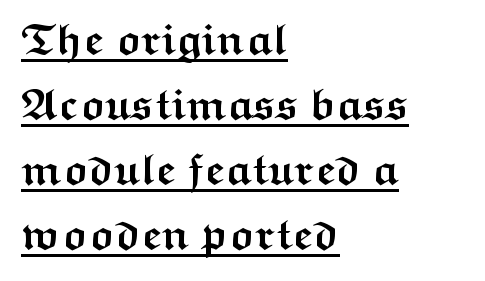
The image shows 44 px semibold, wide sans-serif type, upright; set left-aligned, normal line spacing (1.48x), normal letter spacing, underlined; medium stroke contrast and a medium x-height.
